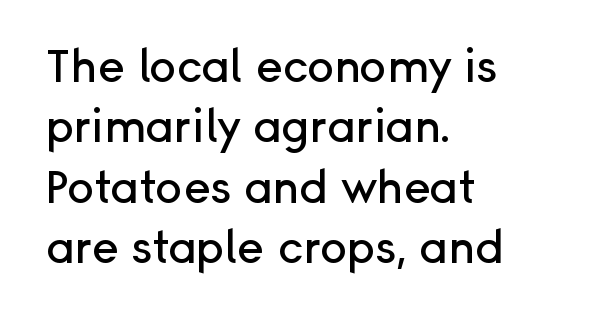
Only glyphs here, with clear space below each row. Is this a fixed-width face? No — the glyphs have proportional, varying widths. Nothing unusual about the tracking: characters are spaced as the font intends. Line starts are locked; line ends wander. Every stem runs plumb, perpendicular to the baseline. You can tell from the bare stems that sans-serif type was used.
